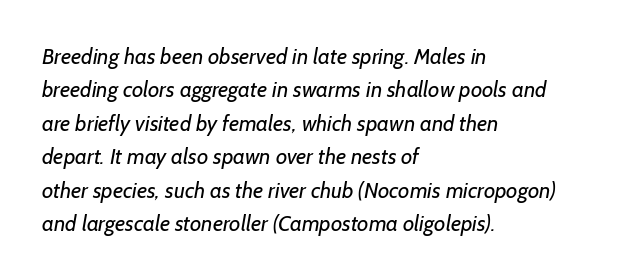
The rendering uses a moderate line-height, typical for paragraphs. Each row of text sits above clean, open space. Stroke mass is kept to a normal reading level or below. One-word summary of the alignment: left. Default kerning and tracking; the words read as compact shapes.
